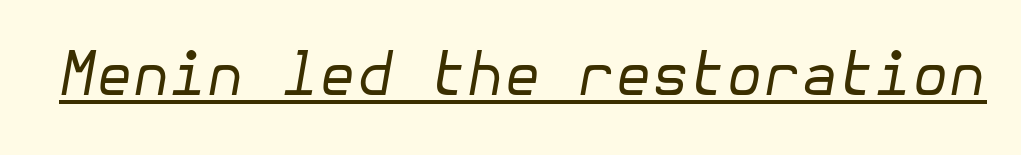
The image shows 60 px regular-weight type, italic (leaning right); set normal letter spacing, underlined; low stroke contrast and a medium x-height.
